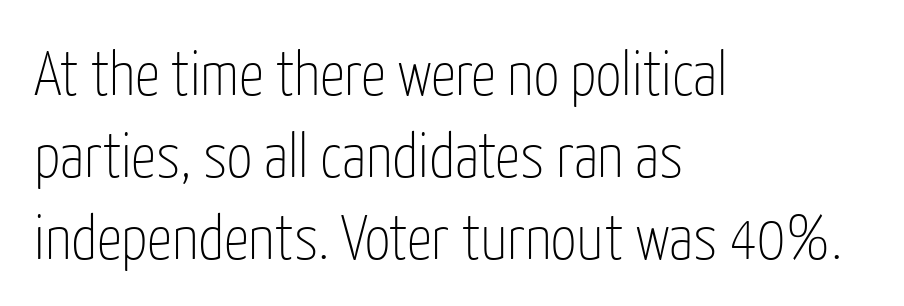
Short note: letters normally spaced. Notice how descenders clear the ascenders below comfortably — that's standard leading. It's the straight-up-and-down kind of type. The rendering uses natural spacing where letterforms have individual widths.
